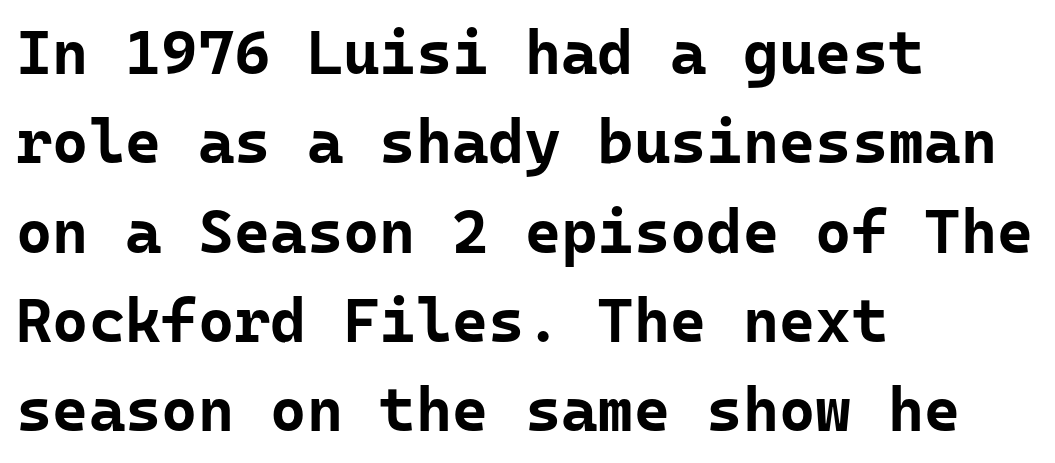
Q: Is the text bold? A: Yes.
Q: Is the text italic (slanted)? A: No, it is upright.
Q: Is the typeface a serif or a sans-serif typeface? A: Sans-serif.
Q: Is the text underlined? A: No.
Q: How is the paragraph aligned? A: Left-aligned.
Q: Is the spacing between letters normal or unusually wide? A: Normal.
Q: Is the spacing between lines tight, normal or loose? A: Normal.
Q: Width (condensed, normal, or wide)? A: Normal.
Q: Stroke contrast? A: Low.
Q: x-height? A: Medium.
